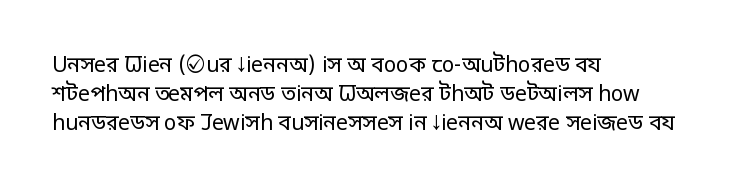
Q: Is the text bold? A: No.
Q: Is the text italic (slanted)? A: No, it is upright.
Q: Is the text underlined? A: No.
Q: How is the paragraph aligned? A: Left-aligned.
Q: Is the spacing between letters normal or unusually wide? A: Normal.
Q: Is the spacing between lines tight, normal or loose? A: Normal.
